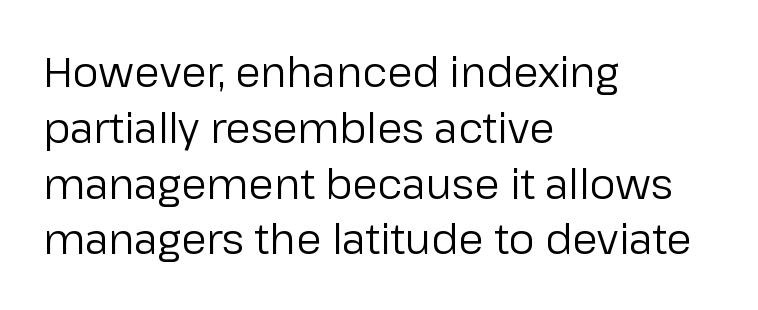
When letters stand straight like this, we call the style roman or upright. The letterforms sit at book weight or below. Note the varied advance widths — an 'i' is clearly narrower than an 'm'. The lines sit at an ordinary, default distance from one another.
